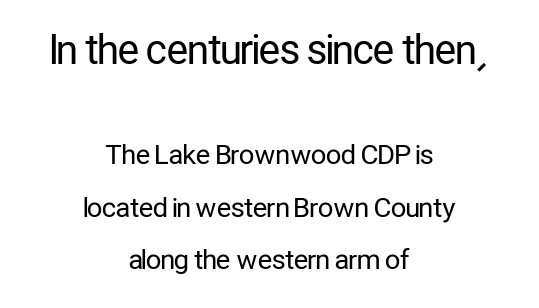
The image shows 40 px regular-weight, condensed sans-serif type, upright; set centered, loose line spacing (1.95x), normal letter spacing, not underlined; the first (top) block is 1.48x larger; low stroke contrast and a medium x-height.
